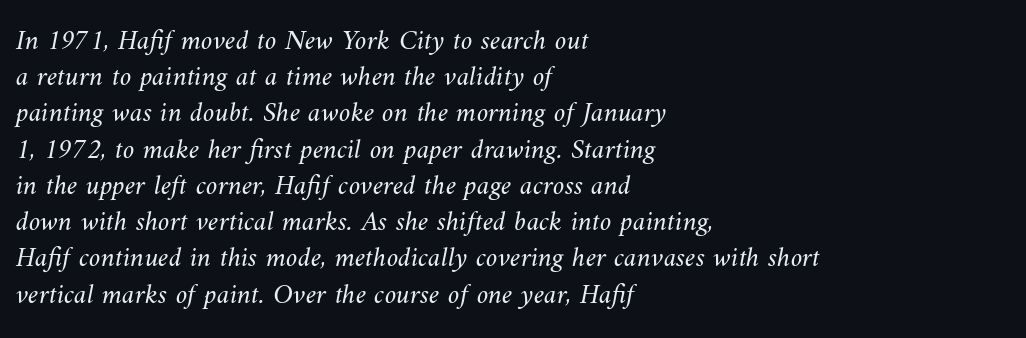
The image shows 29 px light type; set left-aligned, normal line spacing (1.25x), normal letter spacing, not underlined; medium stroke contrast and a small x-height.
